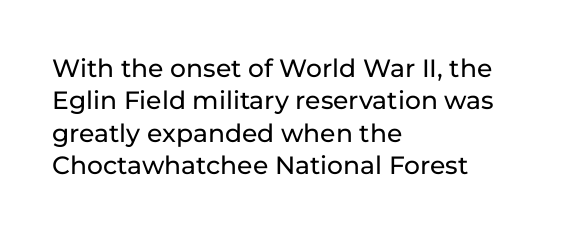
The image shows 25 px text type, upright; set left-aligned, normal line spacing (1.3x), normal letter spacing, not underlined.
